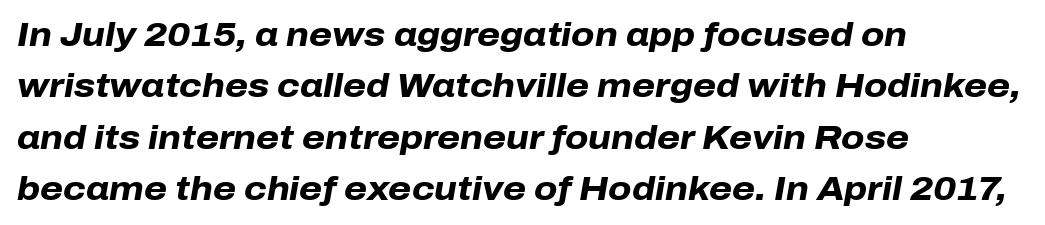
Q: Is the text bold? A: Yes.
Q: Is the text italic (slanted)? A: Yes, it leans right by about 10 degrees.
Q: Is the text underlined? A: No.
Q: How is the paragraph aligned? A: Left-aligned.
Q: Is the spacing between letters normal or unusually wide? A: Normal.
Q: Is the spacing between lines tight, normal or loose? A: Normal.
Q: Width (condensed, normal, or wide)? A: Normal.
Q: Stroke contrast? A: Low.
Q: x-height? A: Medium.
Q: Monospaced? A: No.
